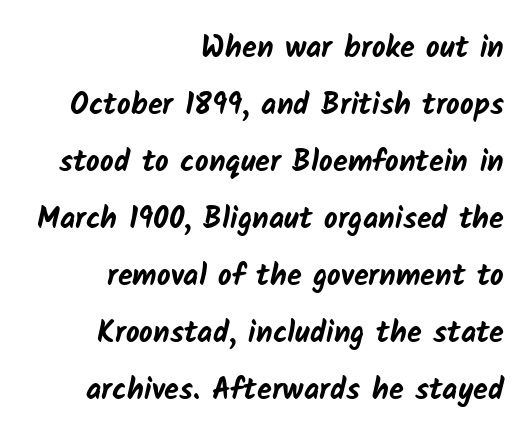
{"serif": "no", "bold": "yes", "weight": "bold", "width": "normal", "stroke_contrast": "low", "x_height": "medium", "monospaced": "no", "underline": "no", "align": "right", "line_spacing": "loose", "line_spacing_ratio": 1.9, "letter_spacing": "normal", "letter_spacing_em": 0.0, "glyph_px": 30}
